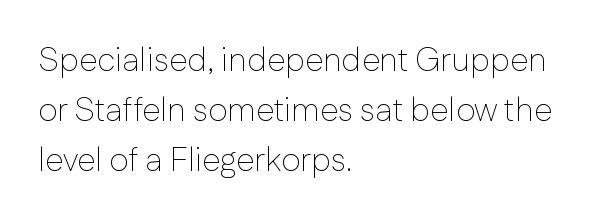
{"serif": "no", "italic": "no", "bold": "no", "weight": "thin", "width": "normal", "stroke_contrast": "low", "x_height": "medium", "monospaced": "no", "underline": "no", "align": "left", "line_spacing": "normal", "line_spacing_ratio": 1.52, "letter_spacing": "normal", "letter_spacing_em": 0.0, "glyph_px": 33}
